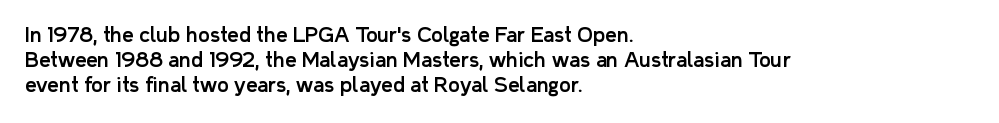
Q: Is the text italic (slanted)? A: No, it is upright.
Q: Is the text underlined? A: No.
Q: How is the paragraph aligned? A: Left-aligned.
Q: Is the spacing between letters normal or unusually wide? A: Normal.
Q: Is the spacing between lines tight, normal or loose? A: Normal.
